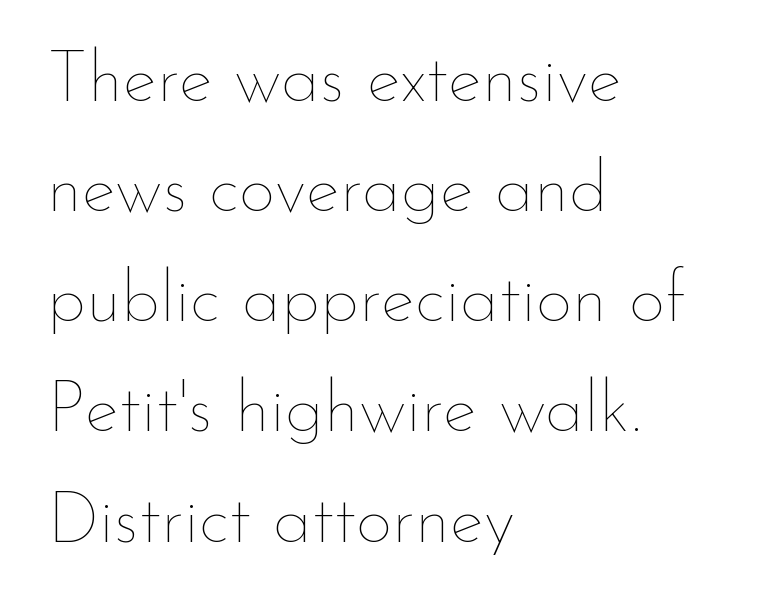
Q: Is the text bold? A: No.
Q: Is the text italic (slanted)? A: No, it is upright.
Q: Is the text underlined? A: No.
Q: How is the paragraph aligned? A: Left-aligned.
Q: Is the spacing between letters normal or unusually wide? A: Normal.
Q: Is the spacing between lines tight, normal or loose? A: Normal.
Q: Width (condensed, normal, or wide)? A: Normal.
Q: Stroke contrast? A: Low.
Q: x-height? A: Small.
Q: Monospaced? A: No.
